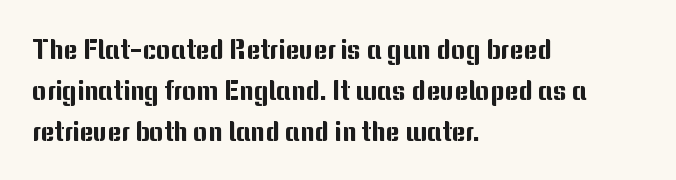
{"italic": "no", "underline": "no", "align": "left", "line_spacing": "normal", "line_spacing_ratio": 1.51, "letter_spacing": "normal", "letter_spacing_em": 0.0, "glyph_px": 27}
